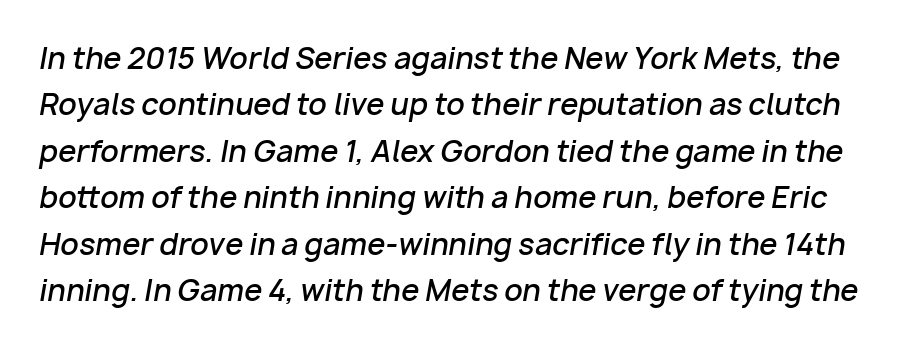
{"italic": "yes", "lean": "right", "slant_degrees": 10, "bold": "semi", "weight": "semibold", "width": "normal", "stroke_contrast": "low", "x_height": "medium", "monospaced": "no", "underline": "no", "line_spacing": "normal", "line_spacing_ratio": 1.6, "letter_spacing": "normal", "letter_spacing_em": 0.0, "glyph_px": 29}
